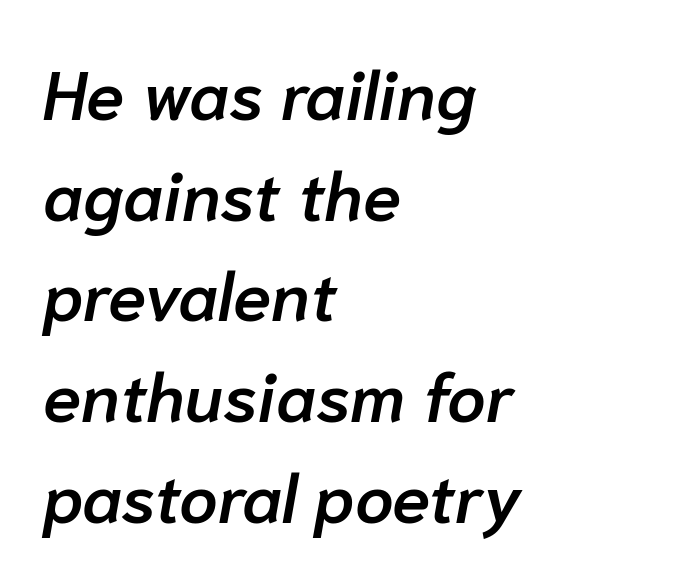
{"italic": "yes", "lean": "right", "slant_degrees": 10, "bold": "semi", "weight": "semibold", "width": "normal", "stroke_contrast": "low", "x_height": "medium", "monospaced": "no", "underline": "no", "align": "left", "line_spacing": "normal", "line_spacing_ratio": 1.46, "letter_spacing": "normal", "letter_spacing_em": 0.0, "glyph_px": 69}
